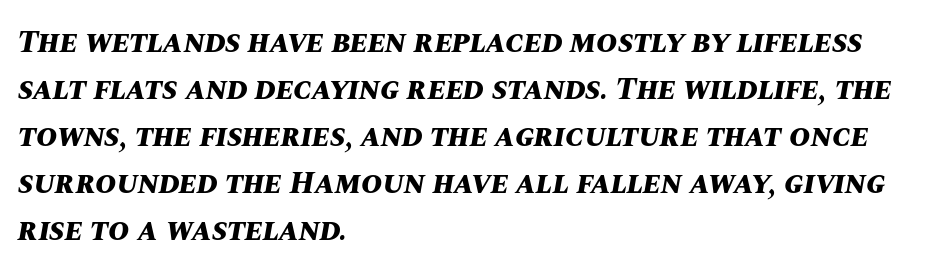
Does the copy run flush right? No — it runs flush left. Students, this is bold: see how much ink each stroke carries. Normally led — the rows are evenly, conventionally spaced. Check under the words: just untouched page. The glyphs look as if they've been sheared to an angle. Nobody touched the tracking dial on this one.
